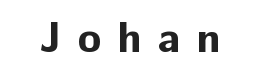
Q: Is the text bold? A: Yes.
Q: Is the text italic (slanted)? A: No, it is upright.
Q: Is the typeface a serif or a sans-serif typeface? A: Sans-serif.
Q: Is the text underlined? A: No.
Q: Is the spacing between letters normal or unusually wide? A: Unusually wide.
Q: Width (condensed, normal, or wide)? A: Normal.
Q: Stroke contrast? A: Low.
Q: x-height? A: Medium.
Q: Monospaced? A: No.
